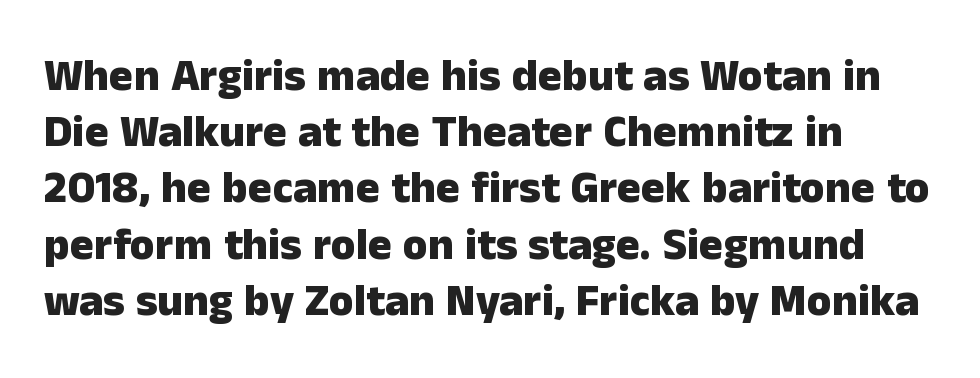
The image shows 45 px heavy sans-serif type, upright; set left-aligned, normal line spacing (1.25x), normal letter spacing, not underlined; low stroke contrast and a medium x-height.
